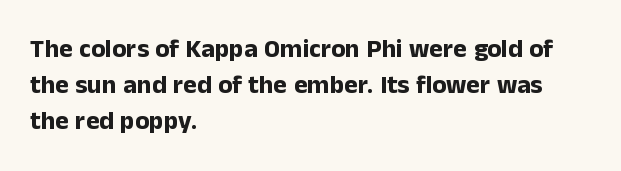
{"italic": "no", "bold": "yes", "underline": "no", "align": "left", "line_spacing": "normal", "line_spacing_ratio": 1.39, "letter_spacing": "normal", "letter_spacing_em": 0.0, "glyph_px": 26}
